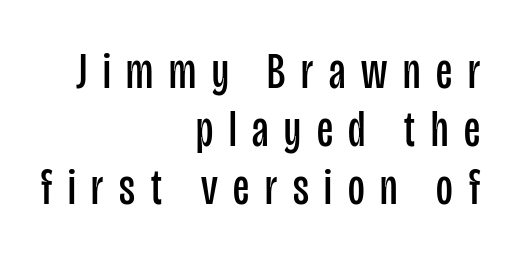
The image shows 51 px regular-weight, condensed sans-serif type, upright; set right-aligned, tight line spacing (1.14x), unusually wide letter spacing (+0.31 em), not underlined; low stroke contrast and a large x-height.
